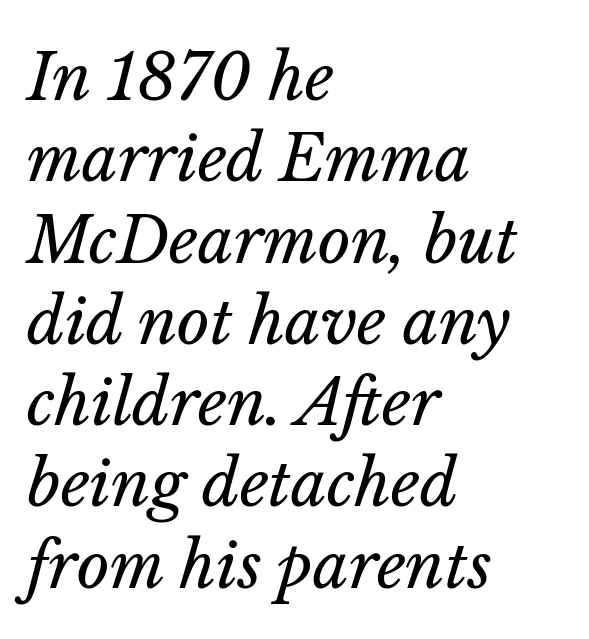
Every row of glyphs begins at an identical x-position on the left. Observe the ordinary spacing: letters are neighbours, not strangers. The text carries the slant typical of an italic or oblique font. The strip under each line holds only bare page.
